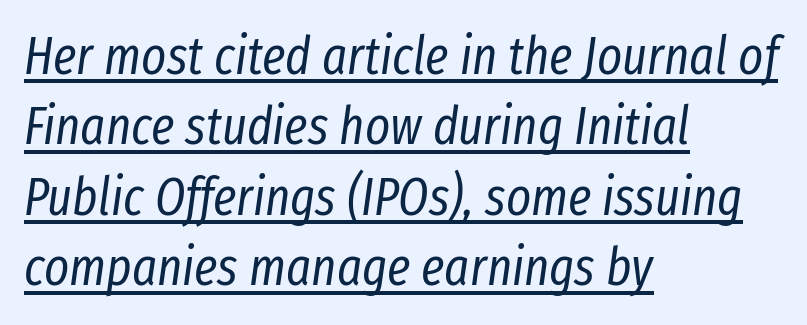
The words here are underlined. Weight: in the light-to-regular range. Do the characters align in a grid? No, the font is proportional. The whole block is typeset with a tilt. The passage shown stacks its lines at a standard gap.
